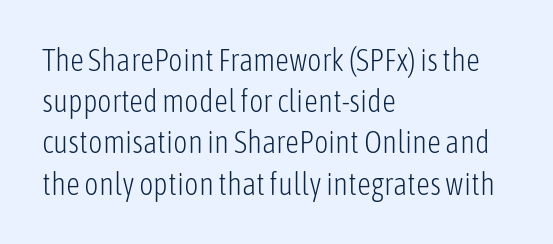
The image shows 31 px light, condensed sans-serif type, upright; set left-aligned, normal line spacing (1.33x), normal letter spacing, not underlined; low stroke contrast and a medium x-height.
